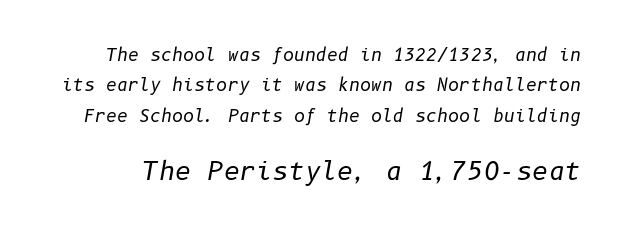
{"italic": "yes", "lean": "right", "slant_degrees": 10, "bold": "no", "underline": "no", "line_spacing_ratio": 1.78, "letter_spacing": "normal", "letter_spacing_em": 0.0, "larger_block": "second", "size_ratio": 1.47, "glyph_px": 25}
